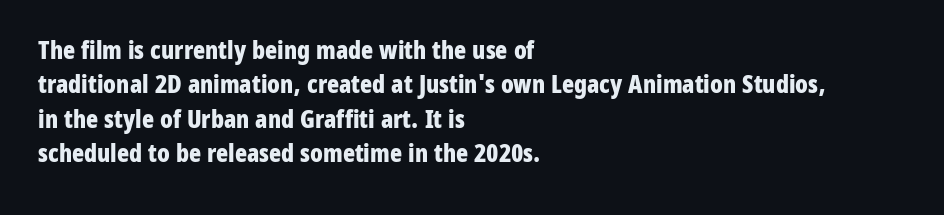
{"italic": "no", "bold": "yes", "underline": "no", "align": "left", "line_spacing": "normal", "line_spacing_ratio": 1.38, "letter_spacing": "normal", "letter_spacing_em": 0.0, "glyph_px": 25}
